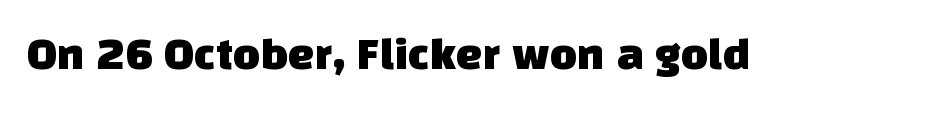
The image shows 47 px sans-serif type; set normal letter spacing, not underlined; low stroke contrast and a large x-height.
